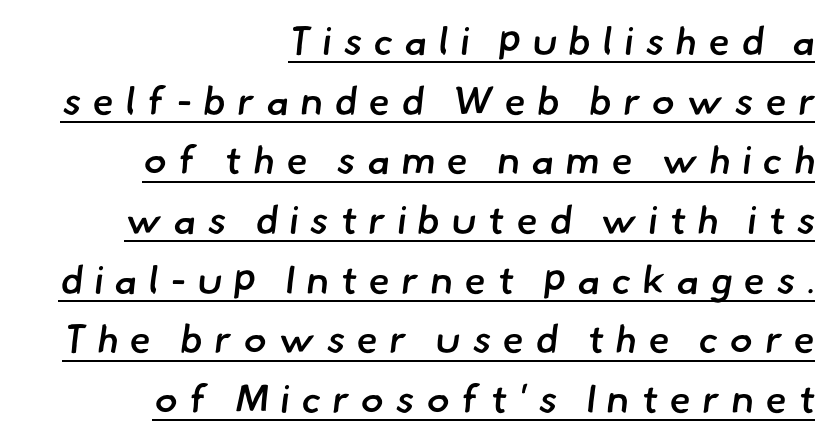
The image shows 39 px semibold sans-serif type; set right-aligned, normal line spacing (1.53x), unusually wide letter spacing (+0.29 em), underlined; low stroke contrast and a small x-height.
